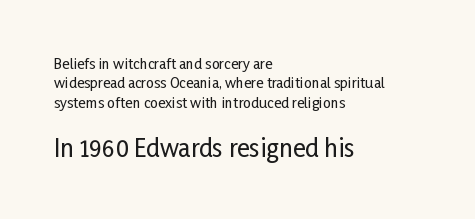
{"italic": "no", "underline": "no", "align": "left", "line_spacing": "normal", "line_spacing_ratio": 1.38, "letter_spacing": "normal", "letter_spacing_em": 0.0, "larger_block": "second", "size_ratio": 1.71, "glyph_px": 24}
